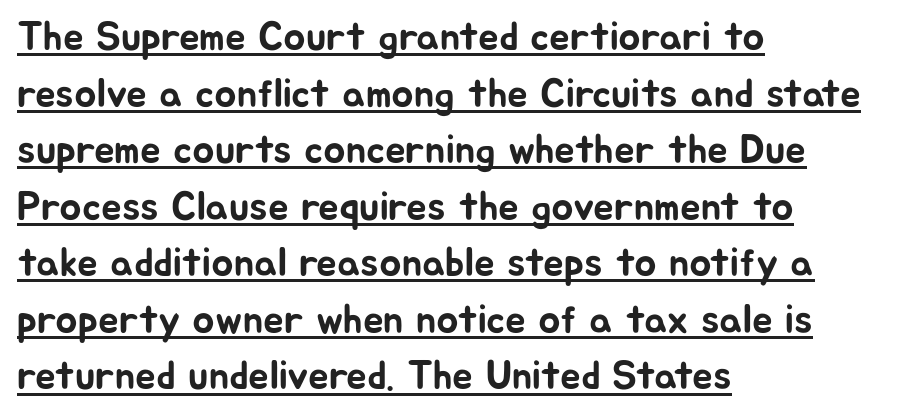
{"serif": "no", "italic": "no", "width": "normal", "stroke_contrast": "low", "x_height": "medium", "monospaced": "no", "underline": "yes", "align": "left", "line_spacing": "normal", "line_spacing_ratio": 1.38, "letter_spacing": "normal", "letter_spacing_em": 0.0, "glyph_px": 41}
